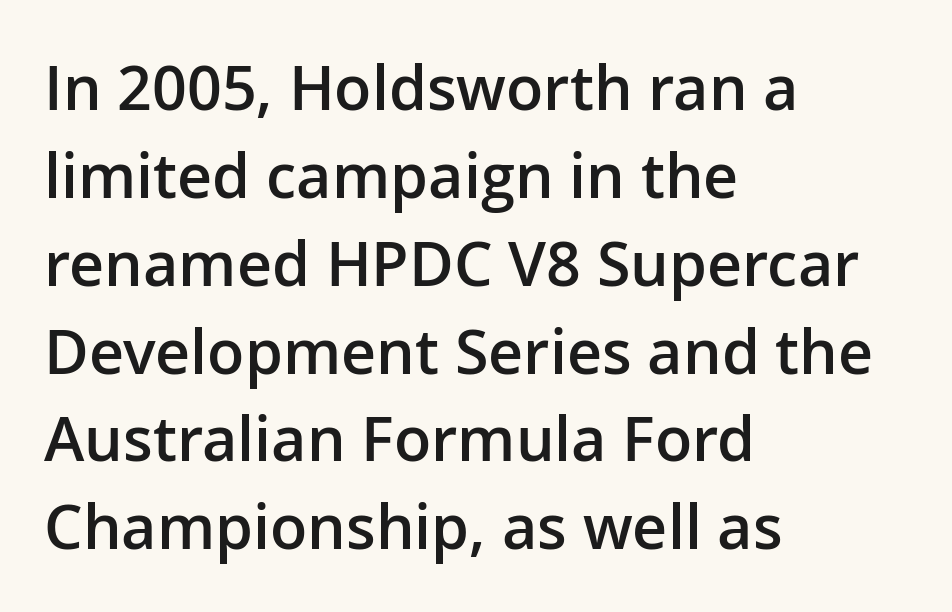
Q: Is the text bold? A: Semi-bold.
Q: Is the text italic (slanted)? A: No, it is upright.
Q: Is the typeface a serif or a sans-serif typeface? A: Sans-serif.
Q: Is the text underlined? A: No.
Q: How is the paragraph aligned? A: Left-aligned.
Q: Is the spacing between letters normal or unusually wide? A: Normal.
Q: Is the spacing between lines tight, normal or loose? A: Normal.
Q: Width (condensed, normal, or wide)? A: Normal.
Q: Stroke contrast? A: Low.
Q: x-height? A: Medium.
Q: Monospaced? A: No.
